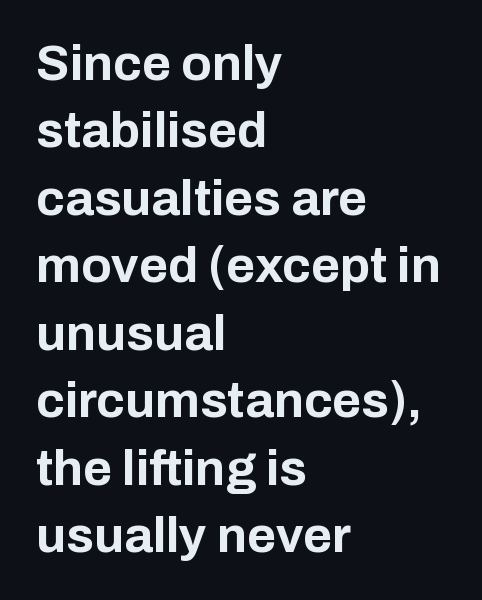
{"serif": "no", "italic": "no", "bold": "yes", "weight": "bold", "width": "normal", "stroke_contrast": "low", "x_height": "medium", "monospaced": "no", "underline": "no", "align": "left", "line_spacing": "normal", "line_spacing_ratio": 1.35, "letter_spacing": "normal", "letter_spacing_em": 0.0, "glyph_px": 50}
